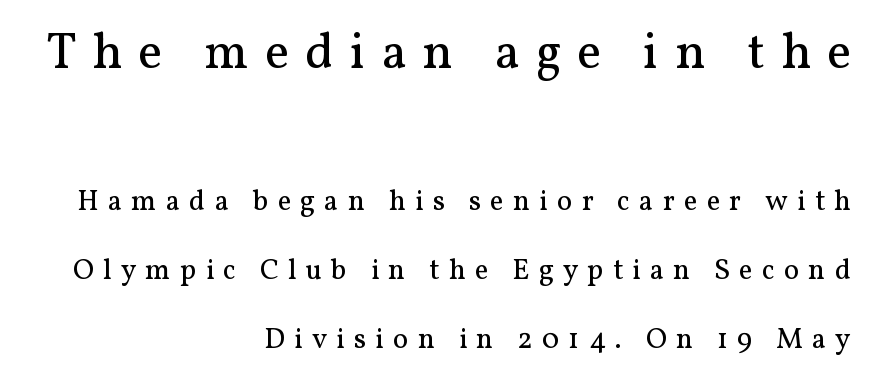
The image shows 51 px regular-weight serif type, upright; set right-aligned, loose line spacing (2.39x), unusually wide letter spacing (+0.31 em), not underlined; the first (top) block is 1.76x larger; medium stroke contrast and a medium x-height.
